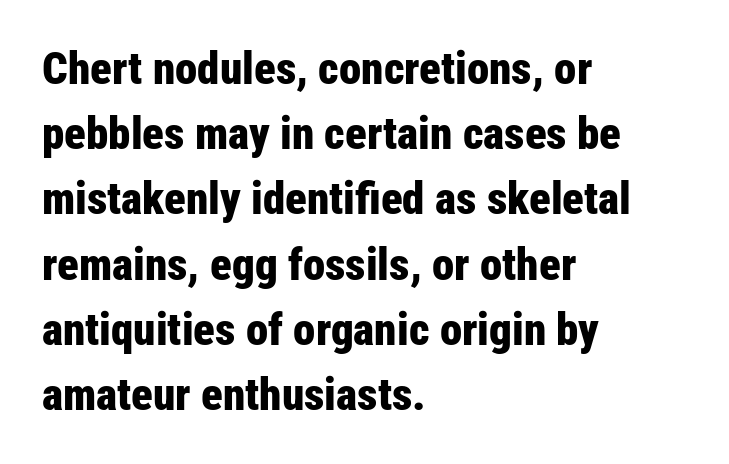
Q: Is the text bold? A: Yes.
Q: Is the text italic (slanted)? A: No, it is upright.
Q: Is the typeface a serif or a sans-serif typeface? A: Sans-serif.
Q: Is the text underlined? A: No.
Q: How is the paragraph aligned? A: Left-aligned.
Q: Is the spacing between letters normal or unusually wide? A: Normal.
Q: Is the spacing between lines tight, normal or loose? A: Normal.
Q: Width (condensed, normal, or wide)? A: Condensed.
Q: Stroke contrast? A: Low.
Q: x-height? A: Medium.
Q: Monospaced? A: No.
